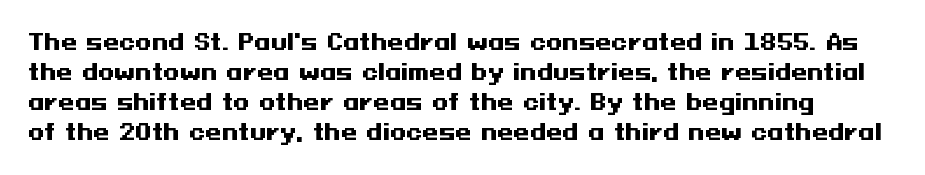
The typography opts for an upright posture over an oblique one. Compared with typical paragraphs, the rows here are spaced about the same. These words are printed bold, with thick strokes throughout. The letters sit at their default tracking, neither squeezed nor spread. Underlining? Definitely not there.
